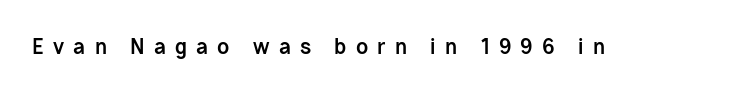
Q: Is the text bold? A: Yes.
Q: Is the text italic (slanted)? A: No, it is upright.
Q: Is the text underlined? A: No.
Q: Is the spacing between letters normal or unusually wide? A: Unusually wide.
